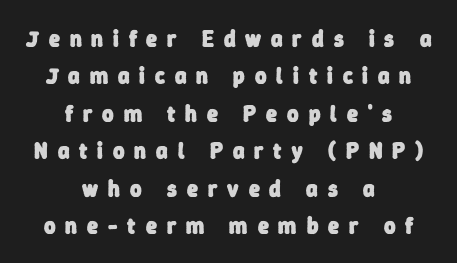
The image shows 22 px bold type; set centered, normal line spacing (1.7x), unusually wide letter spacing (+0.45 em), not underlined.
